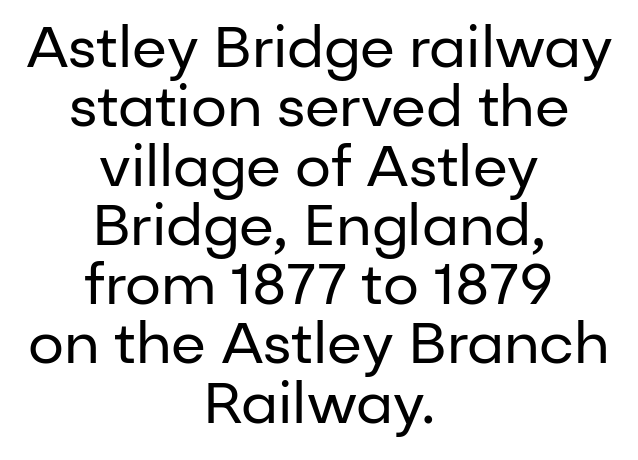
{"serif": "no", "italic": "no", "bold": "no", "weight": "regular", "width": "normal", "stroke_contrast": "low", "x_height": "medium", "monospaced": "no", "underline": "no", "align": "center", "line_spacing": "tight", "line_spacing_ratio": 1.04, "letter_spacing": "normal", "letter_spacing_em": 0.0, "glyph_px": 57}
